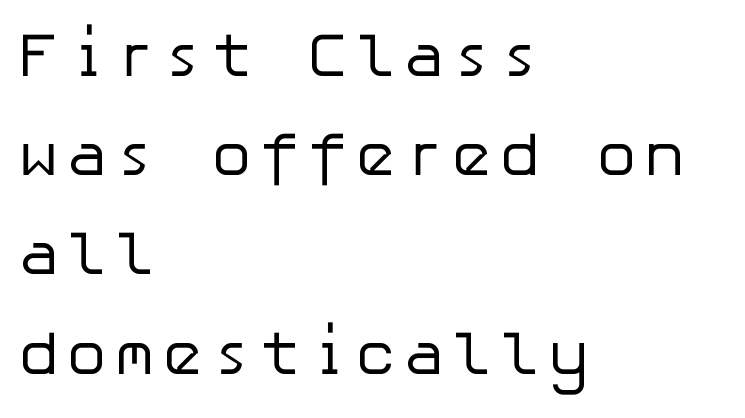
Q: Is the text bold? A: No.
Q: Is the text italic (slanted)? A: No, it is upright.
Q: Is the typeface a serif or a sans-serif typeface? A: Sans-serif.
Q: Is the text underlined? A: No.
Q: How is the paragraph aligned? A: Left-aligned.
Q: Is the spacing between lines tight, normal or loose? A: Normal.
Q: Width (condensed, normal, or wide)? A: Normal.
Q: Stroke contrast? A: Low.
Q: x-height? A: Medium.
